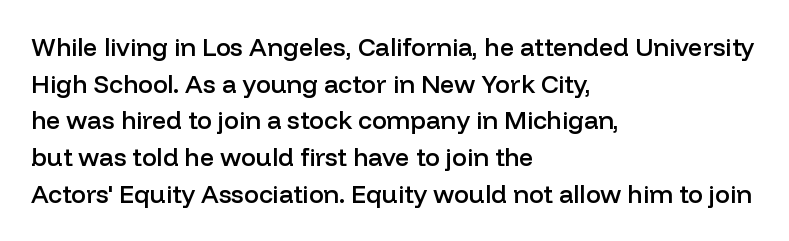
The image shows 25 px text type, upright; set left-aligned, normal line spacing (1.47x), normal letter spacing, not underlined.
